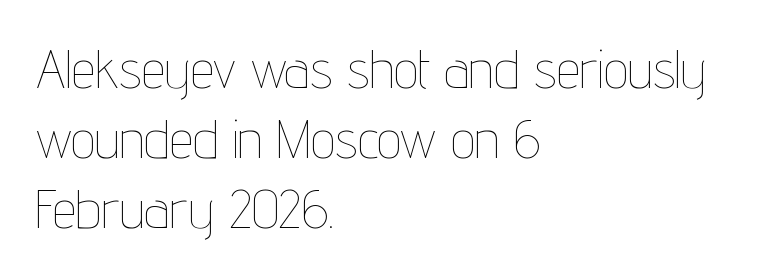
Q: Is the text bold? A: No.
Q: Is the text italic (slanted)? A: No, it is upright.
Q: Is the text underlined? A: No.
Q: How is the paragraph aligned? A: Left-aligned.
Q: Is the spacing between letters normal or unusually wide? A: Normal.
Q: Is the spacing between lines tight, normal or loose? A: Normal.
Q: Width (condensed, normal, or wide)? A: Condensed.
Q: Stroke contrast? A: Low.
Q: x-height? A: Medium.
Q: Monospaced? A: No.
